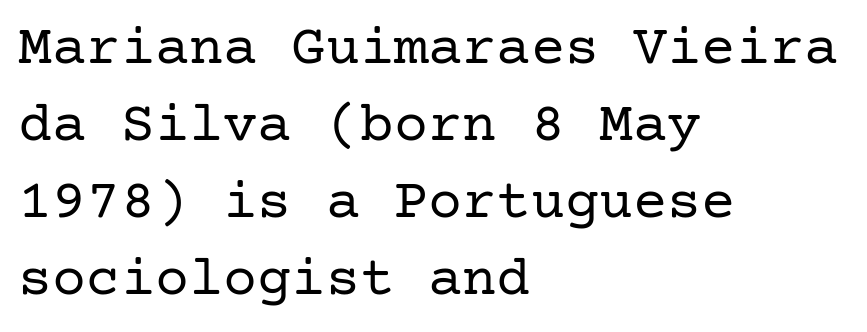
Q: Is the text bold? A: No.
Q: Is the text italic (slanted)? A: No, it is upright.
Q: Is the typeface a serif or a sans-serif typeface? A: Serif.
Q: Is the text underlined? A: No.
Q: How is the paragraph aligned? A: Left-aligned.
Q: Is the spacing between letters normal or unusually wide? A: Normal.
Q: Is the spacing between lines tight, normal or loose? A: Normal.
Q: Width (condensed, normal, or wide)? A: Normal.
Q: Stroke contrast? A: Low.
Q: x-height? A: Medium.
